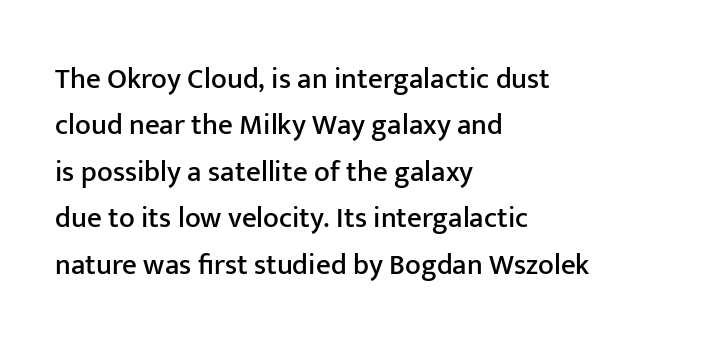
The image shows 29 px sans-serif type, upright; set left-aligned, normal line spacing (1.6x), normal letter spacing, not underlined; low stroke contrast and a medium x-height.
